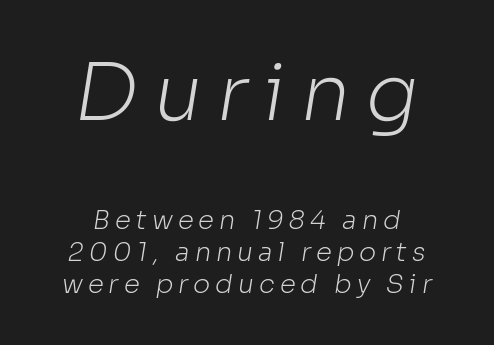
{"serif": "no", "bold": "no", "weight": "light", "width": "normal", "stroke_contrast": "low", "x_height": "medium", "monospaced": "no", "underline": "no", "align": "center", "line_spacing_ratio": 1.23, "larger_block": "first", "size_ratio": 3.04, "glyph_px": 79}
